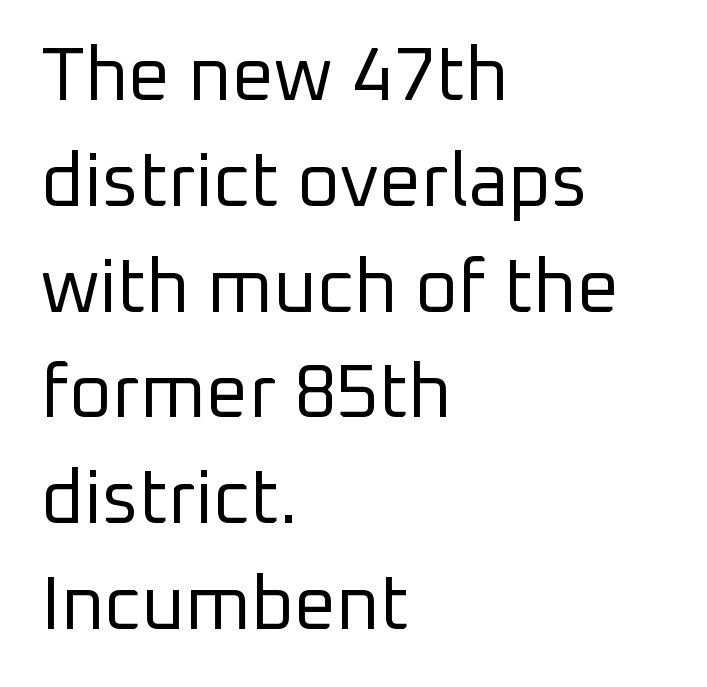
{"serif": "no", "italic": "no", "bold": "no", "weight": "regular", "width": "normal", "stroke_contrast": "low", "x_height": "medium", "monospaced": "no", "underline": "no", "align": "left", "line_spacing": "normal", "line_spacing_ratio": 1.43, "letter_spacing": "normal", "letter_spacing_em": 0.0, "glyph_px": 74}
